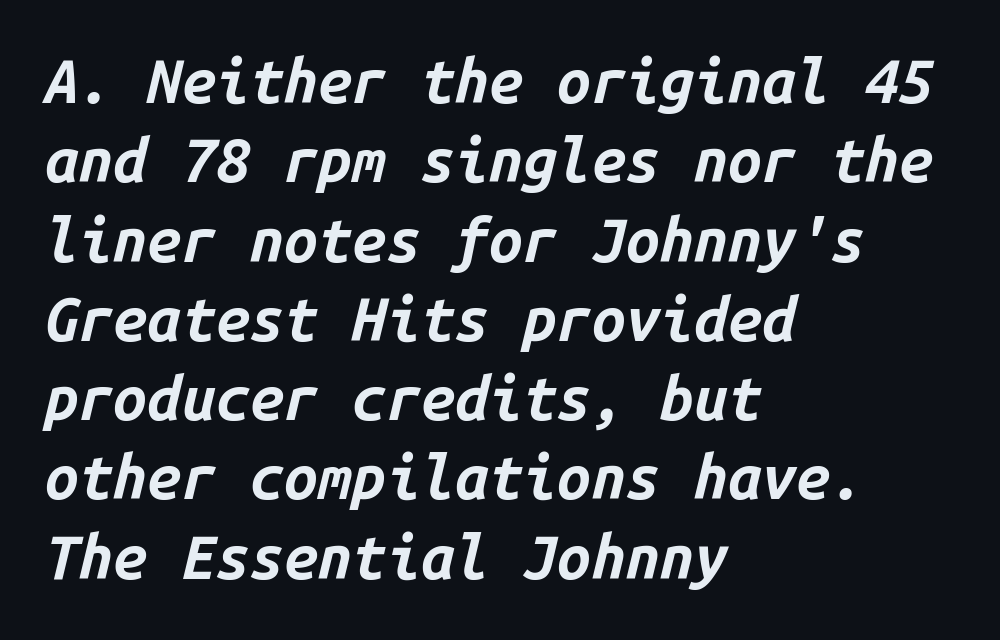
You can tell it's italic because the verticals aren't actually vertical. Glance below the letters and you will spot only blank space. These lines sit exactly where default settings would place them. Horizontally, the lines are justified to the leading edge only. Compared with an ordinary text face, these strokes are far heavier — a full bold. You could count columns in this text — the font is strictly monospaced.
